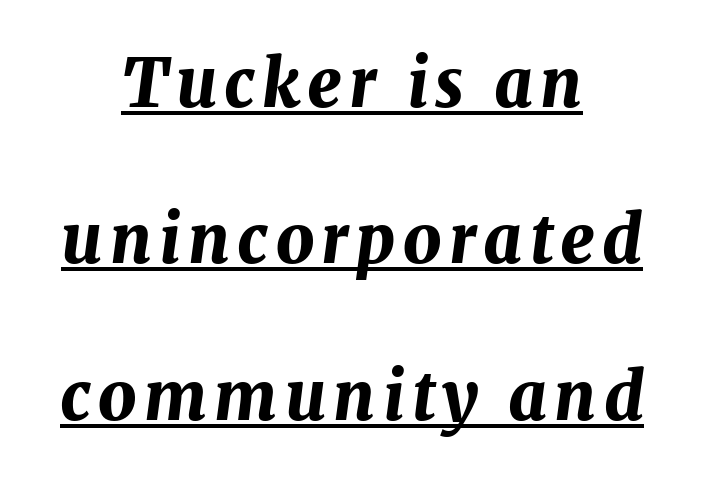
The image shows 66 px bold type, italic (leaning right); set centered, loose line spacing (2.37x), underlined; medium stroke contrast and a medium x-height.
